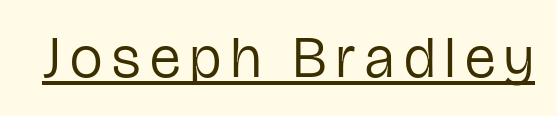
{"serif": "no", "italic": "no", "bold": "no", "weight": "regular", "width": "condensed", "stroke_contrast": "low", "x_height": "medium", "monospaced": "no", "underline": "yes", "glyph_px": 58}
